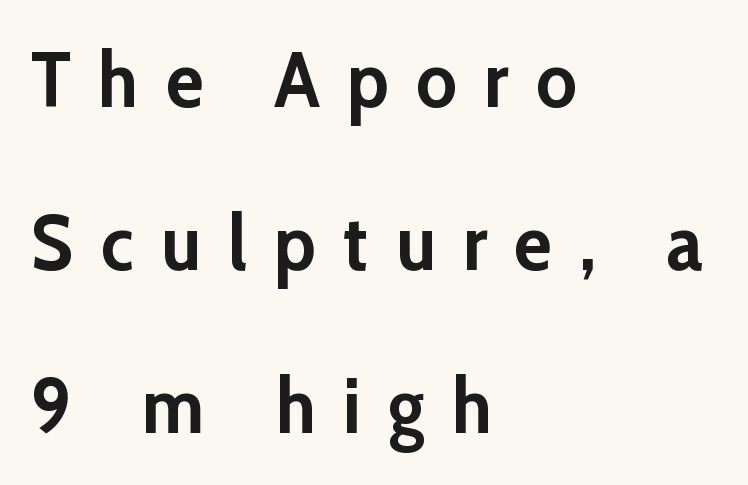
{"serif": "no", "italic": "no", "bold": "yes", "weight": "semibold", "width": "normal", "stroke_contrast": "low", "x_height": "medium", "monospaced": "no", "underline": "no", "align": "left", "line_spacing": "loose", "line_spacing_ratio": 2.09, "letter_spacing": "wide", "letter_spacing_em": 0.35, "glyph_px": 78}
